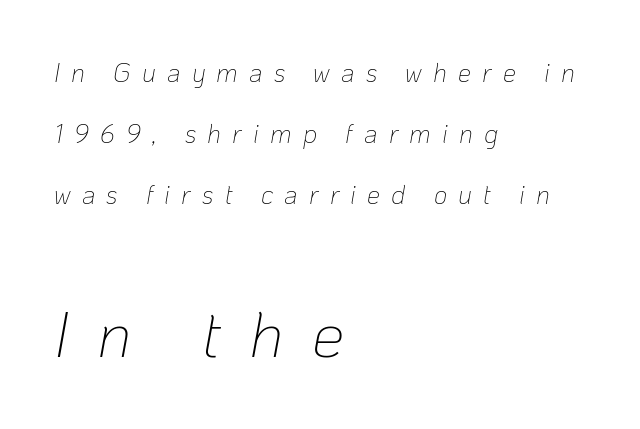
These lines were composed using italics. Two sizes are in play, and the larger belongs to the second block. The face looks like a standard text weight, possibly lighter. What's the leading like? Stretched, with rows far apart.
